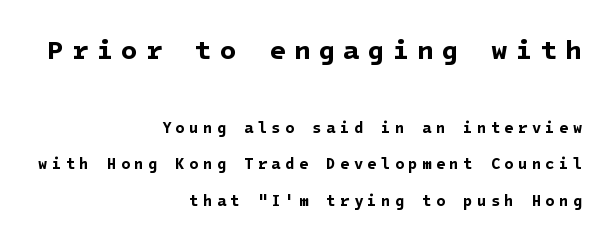
Q: Is the text bold? A: Yes.
Q: Is the text underlined? A: No.
Q: How is the paragraph aligned? A: Right-aligned.
Q: Is the spacing between letters normal or unusually wide? A: Unusually wide.
Q: Is the spacing between lines tight, normal or loose? A: Loose.
Q: Which block of text is set in a larger size, the first (top) or the second (bottom)? A: The first (top) one.
